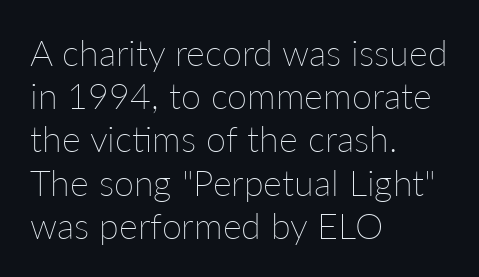
A clean baseline with only descenders dipping below it. Does the copy run flush right? No — it runs flush left. Default kerning and tracking; the words read as compact shapes. The lettering holds an erect, upright posture throughout.
